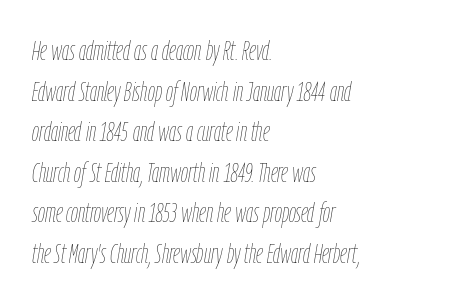
The image shows 28 px thin, condensed type, italic (leaning right); set left-aligned, normal line spacing (1.45x), normal letter spacing, not underlined; low stroke contrast and a medium x-height.
